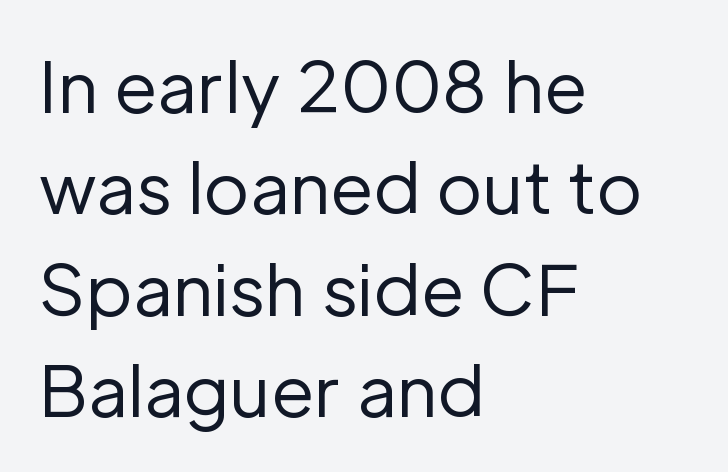
This sample is left-justified, so line endings fall wherever the words run out. Anything drawn beneath the words? Only blank space. Look at the bottom of the vertical strokes: they stop flat, with no serifs. Line spacing here is normal. Is the stroke heavy? The answer is a plain regular-or-lighter.
